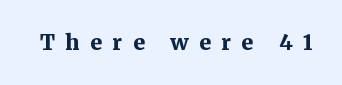
Q: Is the text bold? A: Yes.
Q: Is the text italic (slanted)? A: No, it is upright.
Q: Is the text underlined? A: No.
Q: Is the spacing between letters normal or unusually wide? A: Unusually wide.
